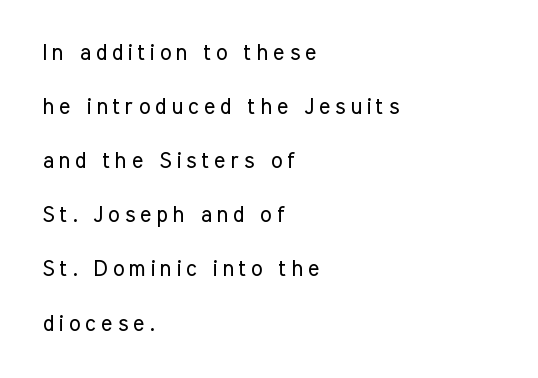
Notice the wide empty band between every row — that's loose leading. You could only call the tracking loose — the letters float apart. Nope, not italic — everything's standing straight. A quiet, ordinary-to-light weight characterises the typeface.
